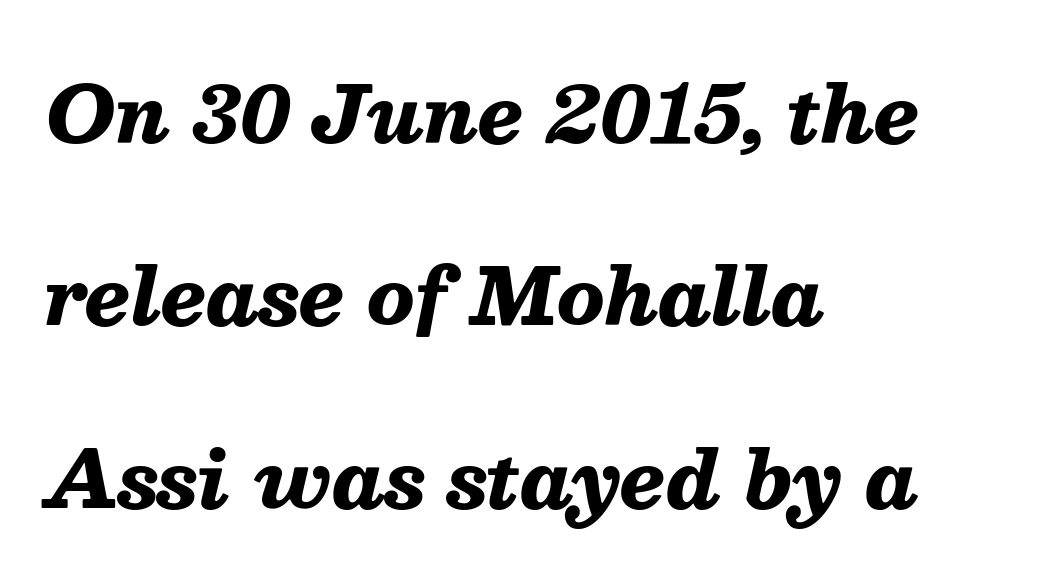
The image shows 77 px heavy type, italic (leaning right); set left-aligned, loose line spacing (2.37x), normal letter spacing, not underlined; medium stroke contrast and a medium x-height.
